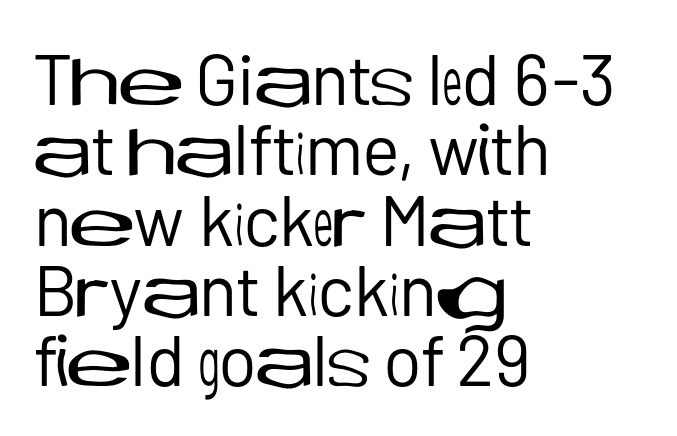
The image shows 71 px regular-weight sans-serif type, upright; set left-aligned, tight line spacing (0.99x), normal letter spacing, not underlined; low stroke contrast and a medium x-height.
